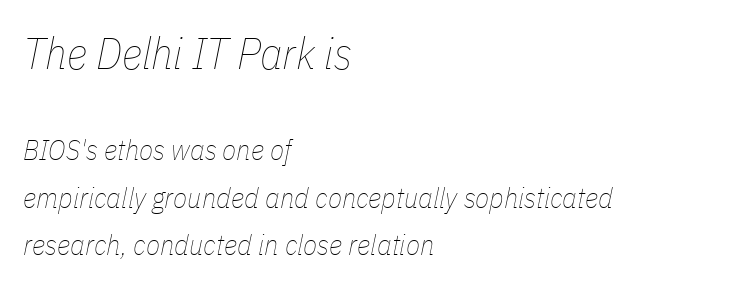
The image shows 44 px thin, condensed type, italic (leaning right); set left-aligned, normal line spacing (1.64x), normal letter spacing, not underlined; the first (top) block is 1.52x larger; low stroke contrast and a medium x-height.
